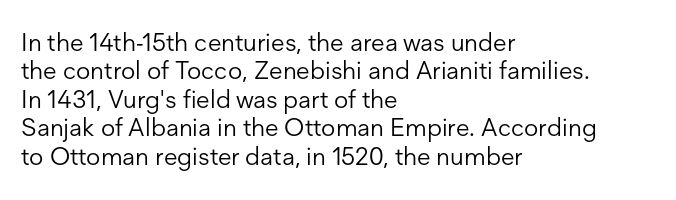
Q: Is the text bold? A: No.
Q: Is the text italic (slanted)? A: No, it is upright.
Q: Is the text underlined? A: No.
Q: How is the paragraph aligned? A: Left-aligned.
Q: Is the spacing between letters normal or unusually wide? A: Normal.
Q: Is the spacing between lines tight, normal or loose? A: Tight.
